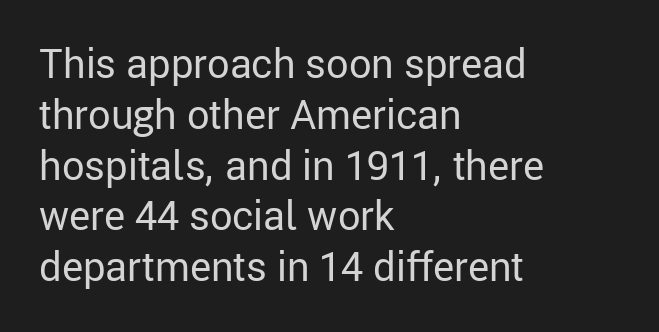
Varying glyph widths throughout — classic text-font behaviour. Students, observe: this is what conventionally led text looks like. The glyphs in this specimen are sans serif. Check under the words: just untouched page. This sample is left-justified, so line endings fall wherever the words run out. Inter-character spacing is left at the font's built-in metrics.
